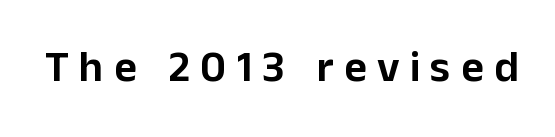
{"serif": "no", "italic": "no", "width": "normal", "stroke_contrast": "low", "x_height": "medium", "monospaced": "no", "underline": "no", "letter_spacing": "wide", "letter_spacing_em": 0.23, "glyph_px": 44}
